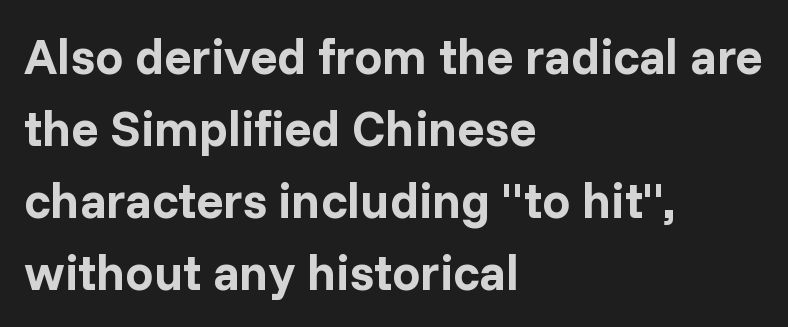
{"serif": "no", "italic": "no", "bold": "yes", "weight": "bold", "width": "normal", "stroke_contrast": "low", "x_height": "medium", "monospaced": "no", "underline": "no", "align": "left", "line_spacing": "normal", "line_spacing_ratio": 1.44, "letter_spacing": "normal", "letter_spacing_em": 0.0, "glyph_px": 50}
